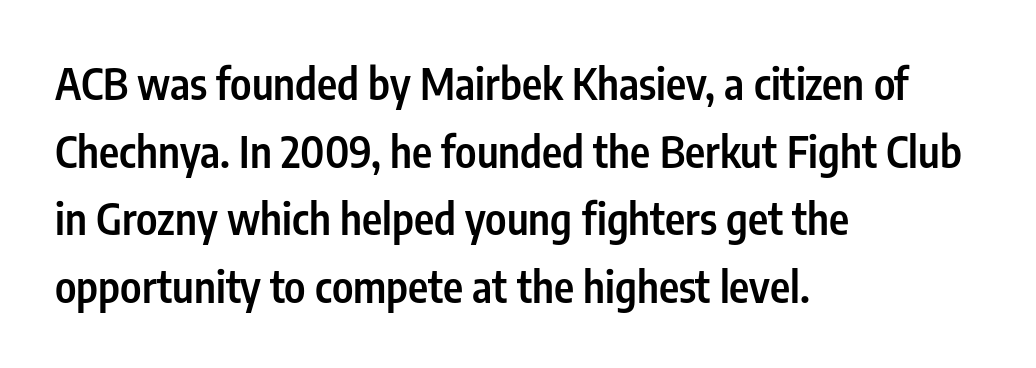
Q: Is the text bold? A: Semi-bold.
Q: Is the text italic (slanted)? A: No, it is upright.
Q: Is the typeface a serif or a sans-serif typeface? A: Sans-serif.
Q: Is the text underlined? A: No.
Q: How is the paragraph aligned? A: Left-aligned.
Q: Is the spacing between letters normal or unusually wide? A: Normal.
Q: Is the spacing between lines tight, normal or loose? A: Normal.
Q: Width (condensed, normal, or wide)? A: Condensed.
Q: Stroke contrast? A: Low.
Q: x-height? A: Medium.
Q: Monospaced? A: No.
